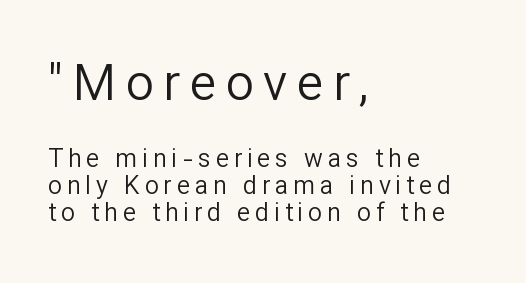
{"serif": "no", "italic": "no", "bold": "no", "weight": "regular", "width": "normal", "stroke_contrast": "low", "x_height": "medium", "monospaced": "no", "underline": "no", "align": "left", "line_spacing": "tight", "line_spacing_ratio": 1.07, "larger_block": "first", "size_ratio": 2.0, "glyph_px": 50}
